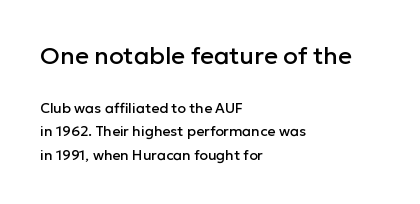
Standard letterfit; no display-style spreading of the glyphs. The vertical gap from one line to the next is medium. Beneath every word, the page is bare. The typesetter chose a ragged-right arrangement here. Characters remain perfectly vertical along every line.
